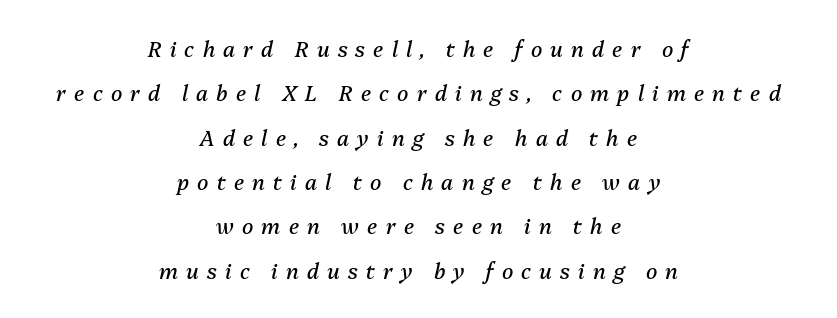
The image shows 21 px text type, italic (leaning right); set centered, loose line spacing (2.11x), unusually wide letter spacing (+0.39 em), not underlined.
